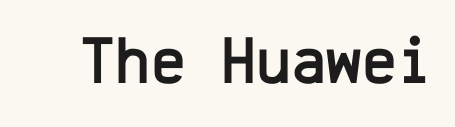
Each letter, wide or thin by design, is forced into the same width here. The passage shown has conventional tracking throughout. A sans-serif font was chosen for this passage. Characters remain perfectly vertical along every line. Decoration check: the copy has no underline.
